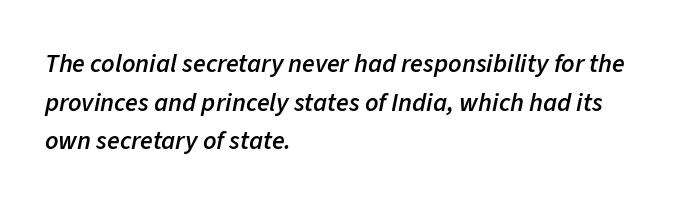
{"italic": "yes", "lean": "right", "slant_degrees": 11, "bold": "semi", "underline": "no", "align": "left", "line_spacing": "normal", "line_spacing_ratio": 1.49, "letter_spacing": "normal", "letter_spacing_em": 0.0, "glyph_px": 26}
